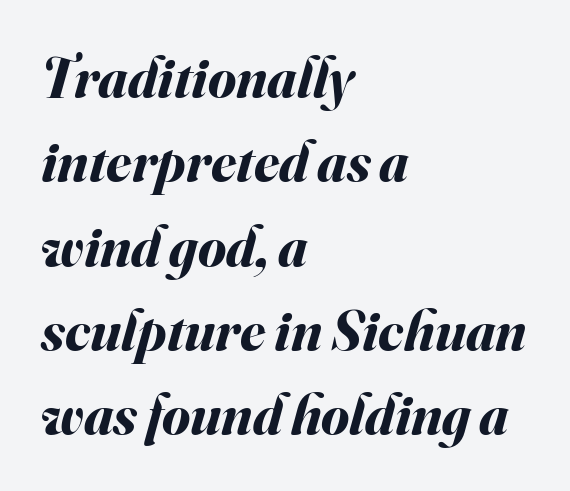
{"italic": "yes", "lean": "right", "slant_degrees": 16, "bold": "yes", "weight": "bold", "width": "normal", "stroke_contrast": "medium", "x_height": "small", "monospaced": "no", "underline": "no", "align": "left", "line_spacing": "normal", "line_spacing_ratio": 1.48, "letter_spacing": "normal", "letter_spacing_em": 0.0, "glyph_px": 57}
